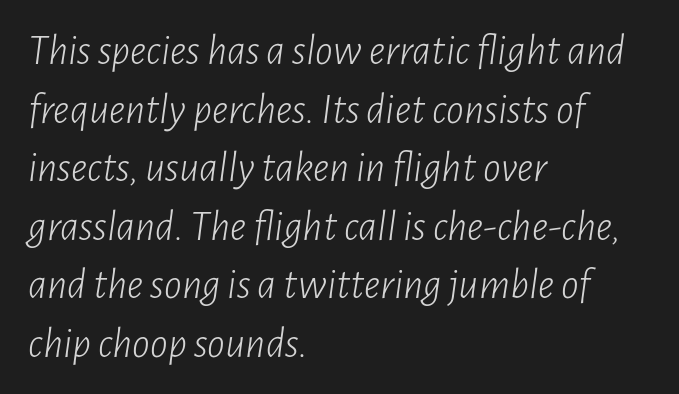
Would a proofreader flag this as italicized? Yes. The face looks like a standard text weight, possibly lighter. How are the letters spaced? Ordinarily, with no added tracking. Is the block centered? No — it sits flush against the left margin. The baseline area is clear. Whoever set this chose a conventional vertical rhythm.
